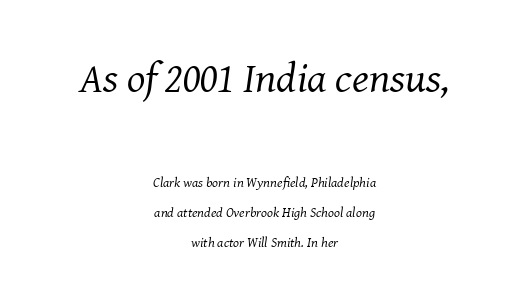
The letterforms sit shoulder to shoulder at normal distance. Spacing verdict: proportional, widths tailored to each character. Line spacing here is loose. Does the lettering tilt? It does — this is italic. Plain, unruled lines of type. Which chunk is bigger? The first one — the top block dwarfs the bottom.
